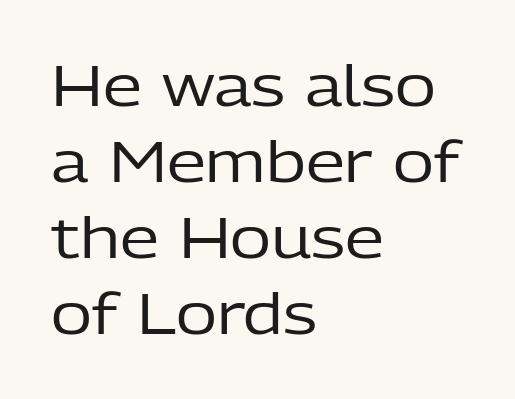
Q: Is the text bold? A: No.
Q: Is the text italic (slanted)? A: No, it is upright.
Q: Is the typeface a serif or a sans-serif typeface? A: Sans-serif.
Q: Is the text underlined? A: No.
Q: How is the paragraph aligned? A: Left-aligned.
Q: Is the spacing between letters normal or unusually wide? A: Normal.
Q: Is the spacing between lines tight, normal or loose? A: Normal.
Q: Width (condensed, normal, or wide)? A: Normal.
Q: Stroke contrast? A: Low.
Q: x-height? A: Medium.
Q: Monospaced? A: No.
